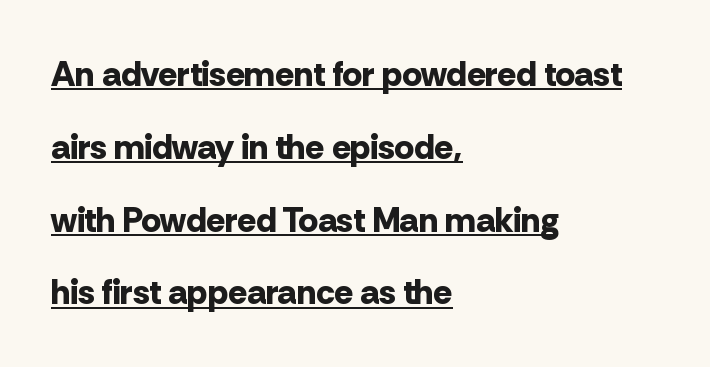
The setting favours the left margin, as ordinary paragraphs usually do. Does the weight exceed regular? Yes, all the way to bold. The vertical gap from one line to the next is large. Character widths vary here, with narrow letters taking less room than wide ones. Students, observe the line beneath the letters — that is underlining.
